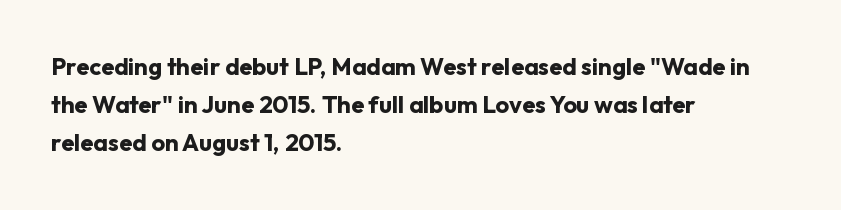
Any mark beneath the type? The region is blank. The letters stand upright; this is a roman face. The type is set solid horizontally, with unmodified tracking. Which margin do the lines hug? The left one — the right edge is uneven. The rendering uses a bold face; every stroke is thick and dark.
